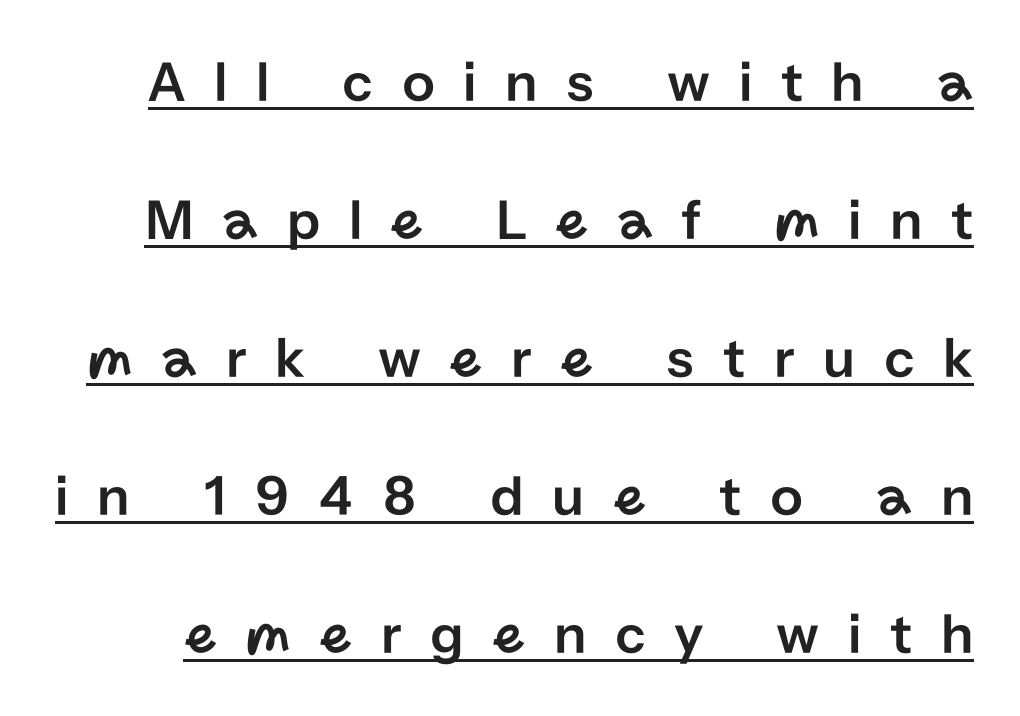
Q: Is the text italic (slanted)? A: No, it is upright.
Q: Is the typeface a serif or a sans-serif typeface? A: Sans-serif.
Q: Is the text underlined? A: Yes.
Q: Is the spacing between letters normal or unusually wide? A: Unusually wide.
Q: Is the spacing between lines tight, normal or loose? A: Loose.
Q: Width (condensed, normal, or wide)? A: Normal.
Q: Stroke contrast? A: Low.
Q: x-height? A: Medium.
Q: Monospaced? A: No.
